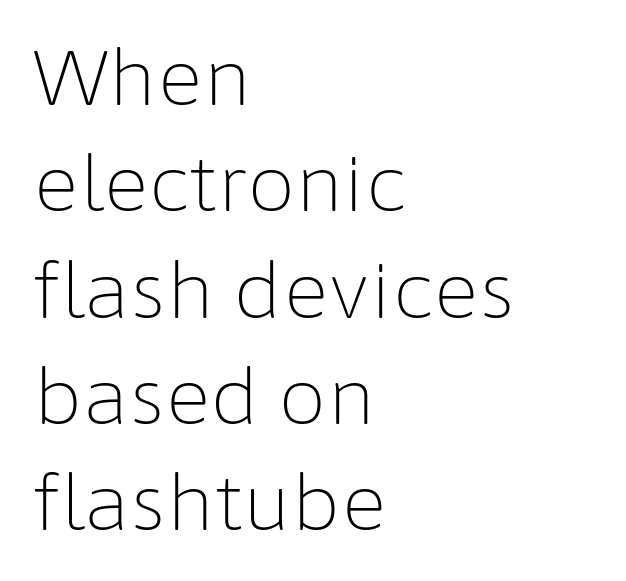
The image shows 77 px light sans-serif type, upright; set left-aligned, normal line spacing (1.38x), normal letter spacing, not underlined; low stroke contrast and a medium x-height.
